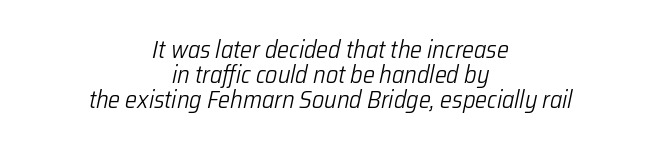
The image shows 25 px text type, italic (leaning right); set centered, tight line spacing (1.01x), normal letter spacing, not underlined.
